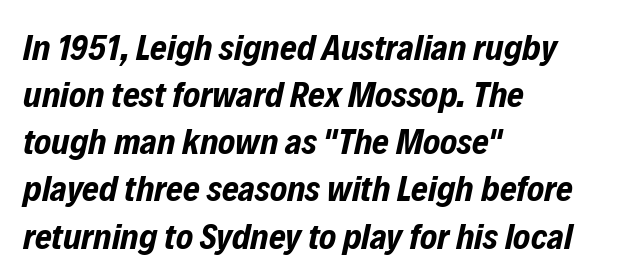
The image shows 36 px bold, condensed type, italic (leaning right); set left-aligned, normal line spacing (1.31x), normal letter spacing, not underlined; low stroke contrast and a medium x-height.
